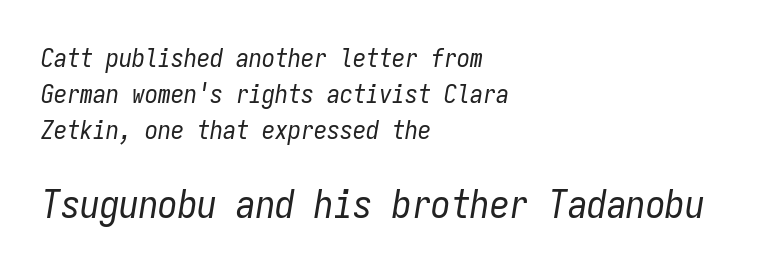
The image shows 39 px regular-weight, condensed type, italic (leaning right), monospaced; set left-aligned, normal line spacing (1.38x), normal letter spacing, not underlined; the second (bottom) block is 1.5x larger; low stroke contrast and a medium x-height.
